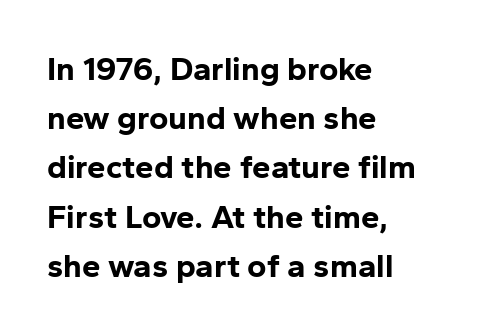
{"serif": "no", "italic": "no", "bold": "yes", "weight": "bold", "width": "normal", "stroke_contrast": "low", "x_height": "medium", "monospaced": "no", "underline": "no", "align": "left", "line_spacing": "normal", "line_spacing_ratio": 1.49, "letter_spacing": "normal", "letter_spacing_em": 0.0, "glyph_px": 33}
